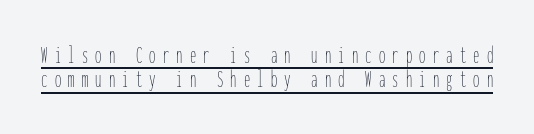
The image shows 25 px text type, upright; set tight line spacing (0.98x), unusually wide letter spacing (+0.29 em), underlined.
